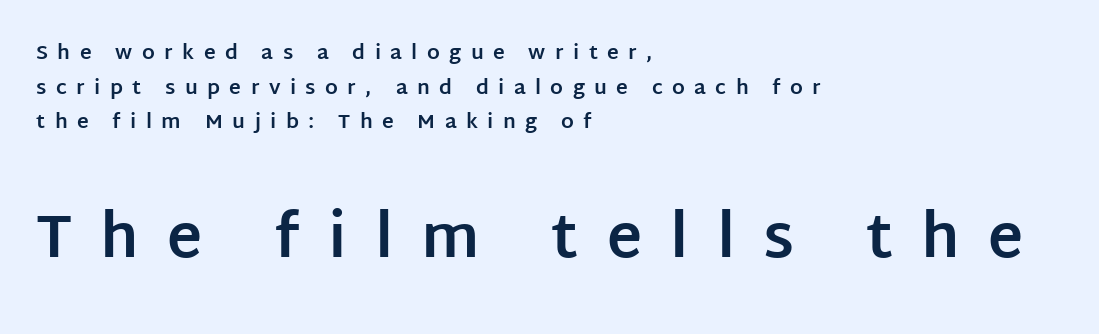
Display-style spreading of the glyphs; the letterfit is very open. Italic: no, the glyphs are upright roman. The passage shown is typed in a proportional face where columns would drift. Does the bottom block carry the larger type? Yes, it does. One-word summary of the alignment: left. Observe the absence of serifs on each vertical stroke in this sample.
